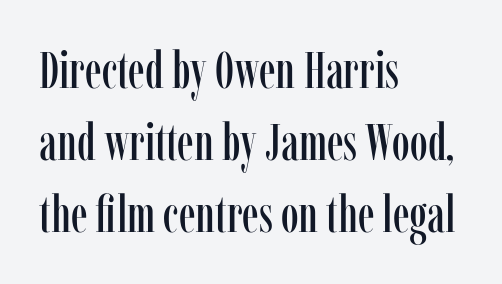
The image shows 51 px condensed serif type, upright; set left-aligned, normal line spacing (1.41x), normal letter spacing, not underlined; low stroke contrast and a medium x-height.
